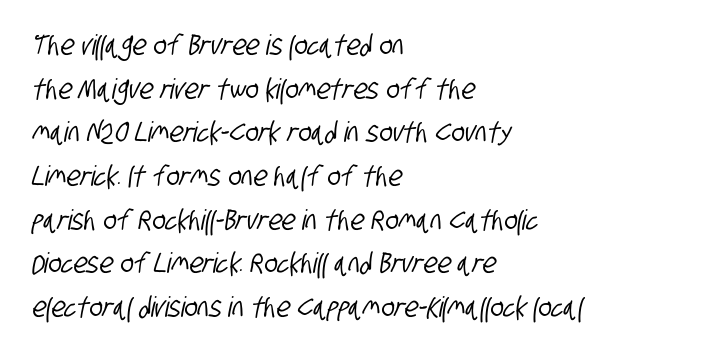
Q: Is the typeface a serif or a sans-serif typeface? A: Sans-serif.
Q: Is the text underlined? A: No.
Q: How is the paragraph aligned? A: Left-aligned.
Q: Is the spacing between letters normal or unusually wide? A: Normal.
Q: Is the spacing between lines tight, normal or loose? A: Normal.
Q: Width (condensed, normal, or wide)? A: Condensed.
Q: Stroke contrast? A: Low.
Q: x-height? A: Large.
Q: Monospaced? A: No.
